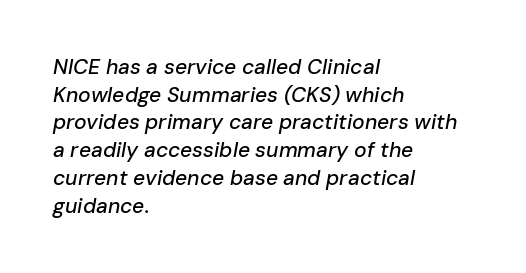
Q: Is the text italic (slanted)? A: Yes, it leans right by about 10 degrees.
Q: Is the text underlined? A: No.
Q: How is the paragraph aligned? A: Left-aligned.
Q: Is the spacing between letters normal or unusually wide? A: Normal.
Q: Is the spacing between lines tight, normal or loose? A: Normal.
